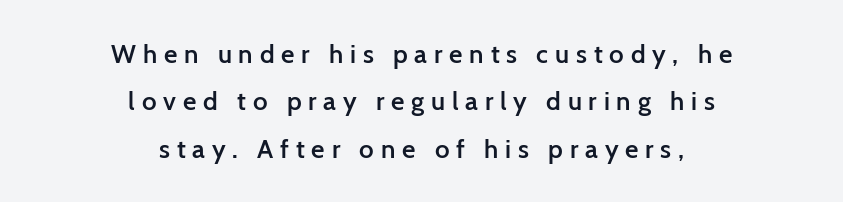
{"italic": "no", "bold": "semi", "underline": "no", "align": "center", "line_spacing_ratio": 1.82, "letter_spacing": "wide", "letter_spacing_em": 0.26, "glyph_px": 26}
